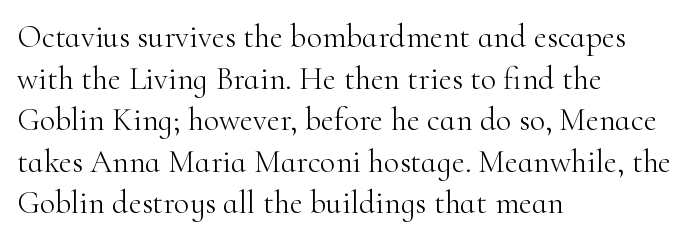
Stem width sits at or under what a default text font uses. Short and long lines alike share a common starting point at left. Each word holds together tightly as a unit, with standard inter-letter gaps. A typesetter would call this proportional, since set widths differ per character. The area under the type is left untouched. Baseline-to-baseline distance is the conventional proportion of letter height.
